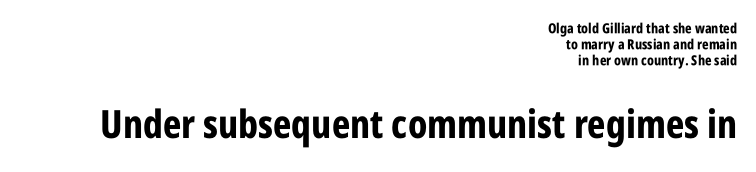
Q: Is the text bold? A: Yes.
Q: Is the text italic (slanted)? A: No, it is upright.
Q: Is the typeface a serif or a sans-serif typeface? A: Sans-serif.
Q: Is the text underlined? A: No.
Q: How is the paragraph aligned? A: Right-aligned.
Q: Is the spacing between letters normal or unusually wide? A: Normal.
Q: Is the spacing between lines tight, normal or loose? A: Tight.
Q: Which block of text is set in a larger size, the first (top) or the second (bottom)? A: The second (bottom) one.
Q: Width (condensed, normal, or wide)? A: Condensed.
Q: Stroke contrast? A: Low.
Q: x-height? A: Large.
Q: Monospaced? A: No.
